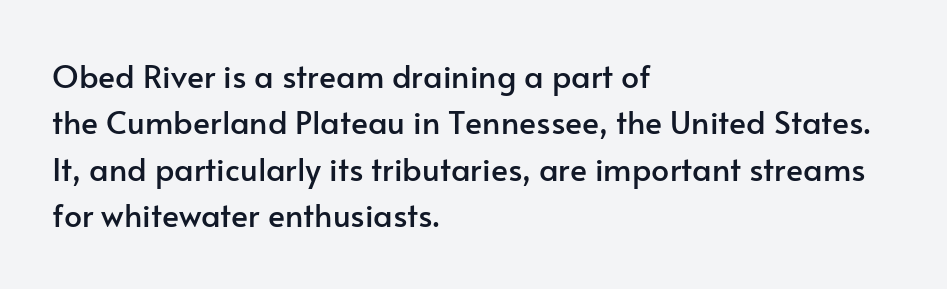
Q: Is the text italic (slanted)? A: No, it is upright.
Q: Is the typeface a serif or a sans-serif typeface? A: Sans-serif.
Q: Is the text underlined? A: No.
Q: How is the paragraph aligned? A: Left-aligned.
Q: Is the spacing between letters normal or unusually wide? A: Normal.
Q: Is the spacing between lines tight, normal or loose? A: Normal.
Q: Width (condensed, normal, or wide)? A: Normal.
Q: Stroke contrast? A: Low.
Q: x-height? A: Small.
Q: Monospaced? A: No.
